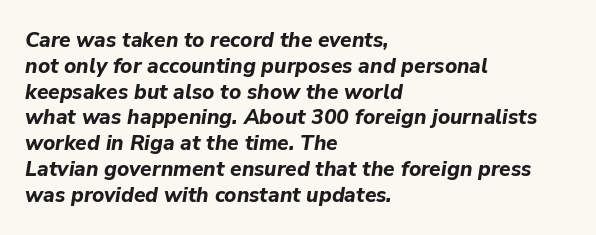
Words appear dense and cohesive because spacing is normal. If you drew a line through each stem, it would be angled. The strokes are fattened all the way to bold. Descender tails drop into unmarked territory.
